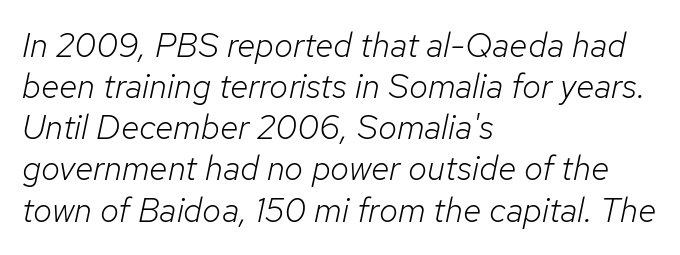
Q: Is the text bold? A: No.
Q: Is the text italic (slanted)? A: Yes, it leans right by about 12 degrees.
Q: Is the text underlined? A: No.
Q: How is the paragraph aligned? A: Left-aligned.
Q: Is the spacing between letters normal or unusually wide? A: Normal.
Q: Width (condensed, normal, or wide)? A: Normal.
Q: Stroke contrast? A: Low.
Q: x-height? A: Medium.
Q: Monospaced? A: No.
